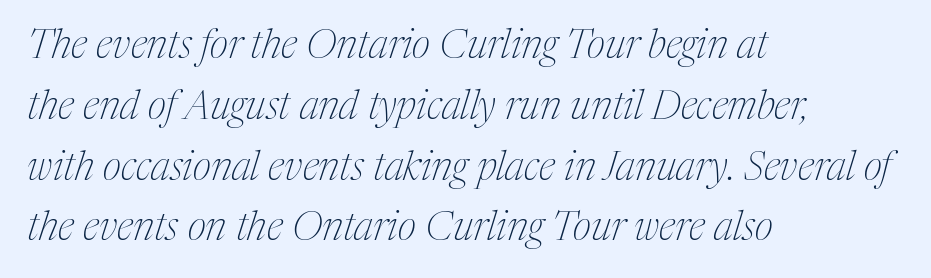
The image shows 40 px thin, condensed serif type, italic (leaning right); set left-aligned, normal line spacing (1.52x), normal letter spacing, not underlined; medium stroke contrast and a medium x-height.
